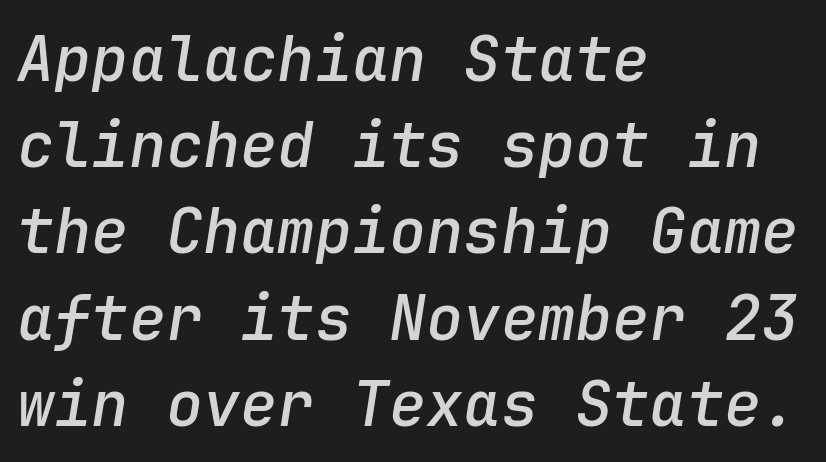
The image shows 62 px semibold type, italic (leaning right), monospaced; set left-aligned, normal line spacing (1.39x), normal letter spacing, not underlined; low stroke contrast and a medium x-height.
